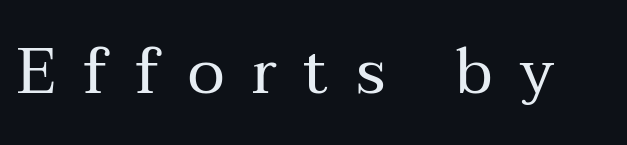
Every stem runs plumb, perpendicular to the baseline. Just letters on the line, the space beneath them empty. Is this a fixed-width face? No — the glyphs have proportional, varying widths. Loose tracking; the words dissolve into strings of separated letters. In terms of letterform style, serifs are clearly present. Caption: face not bold, strokes unweighted.
